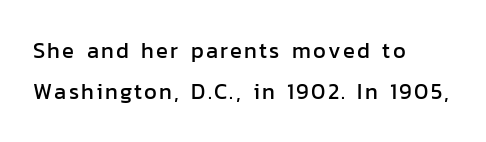
Q: Is the text italic (slanted)? A: No, it is upright.
Q: Is the text underlined? A: No.
Q: How is the paragraph aligned? A: Left-aligned.
